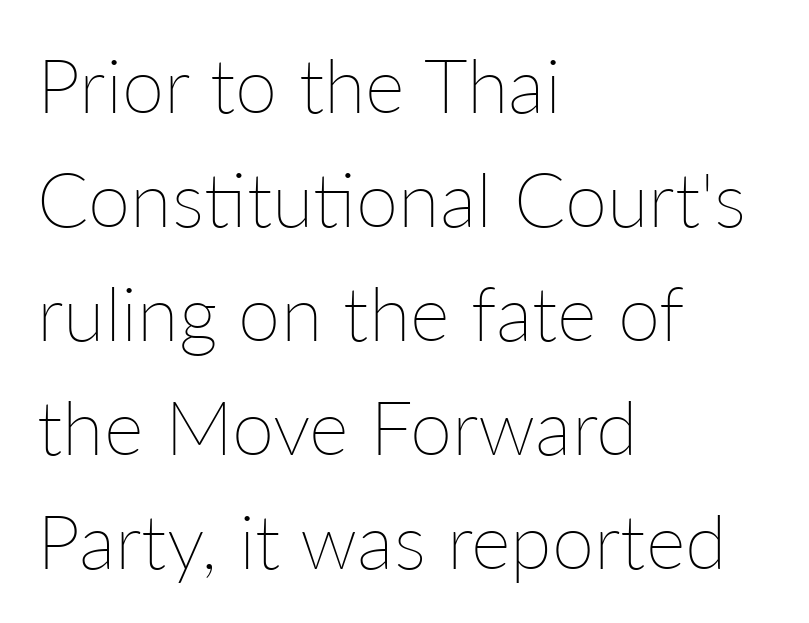
{"italic": "no", "bold": "no", "weight": "thin", "width": "normal", "stroke_contrast": "low", "x_height": "medium", "monospaced": "no", "underline": "no", "align": "left", "line_spacing": "normal", "line_spacing_ratio": 1.5, "letter_spacing": "normal", "letter_spacing_em": 0.0, "glyph_px": 76}
